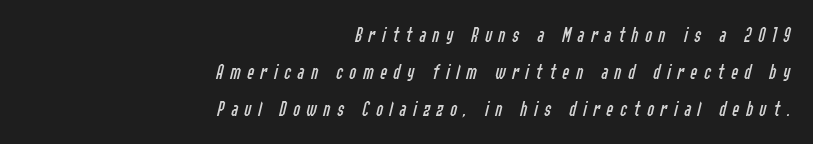
Q: Is the text bold? A: No.
Q: Is the text italic (slanted)? A: Yes, it leans right by about 14 degrees.
Q: Is the text underlined? A: No.
Q: How is the paragraph aligned? A: Right-aligned.
Q: Is the spacing between letters normal or unusually wide? A: Unusually wide.
